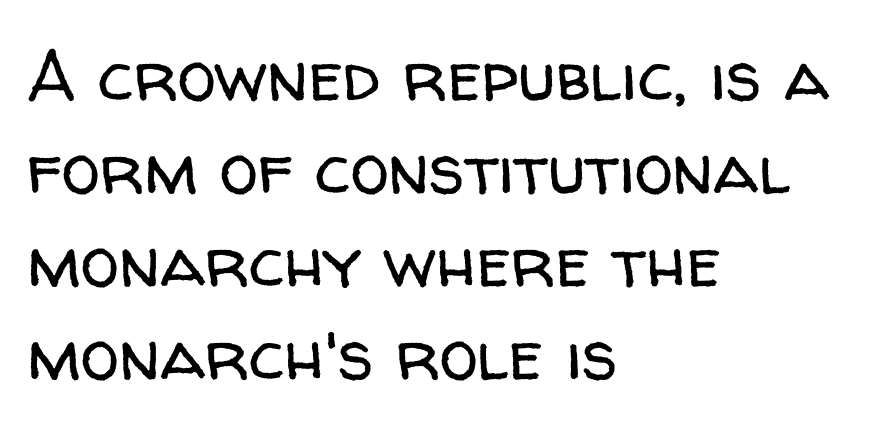
Q: Is the text bold? A: No.
Q: Is the text italic (slanted)? A: No, it is upright.
Q: Is the typeface a serif or a sans-serif typeface? A: Sans-serif.
Q: Is the text underlined? A: No.
Q: How is the paragraph aligned? A: Left-aligned.
Q: Is the spacing between letters normal or unusually wide? A: Normal.
Q: Is the spacing between lines tight, normal or loose? A: Normal.
Q: Width (condensed, normal, or wide)? A: Normal.
Q: Stroke contrast? A: Low.
Q: x-height? A: Medium.
Q: Monospaced? A: No.
